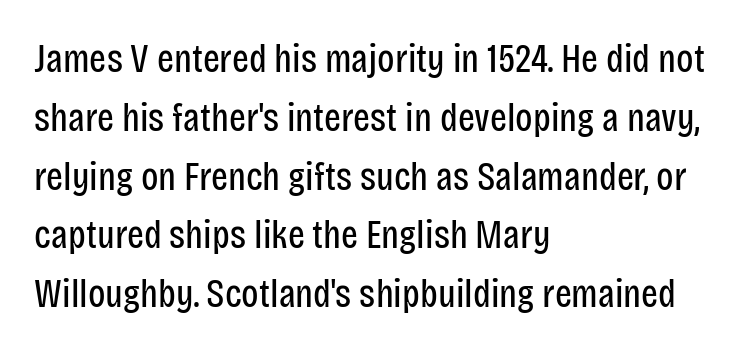
The image shows 40 px regular-weight, condensed sans-serif type, upright; set left-aligned, normal line spacing (1.47x), normal letter spacing, not underlined; low stroke contrast and a large x-height.
